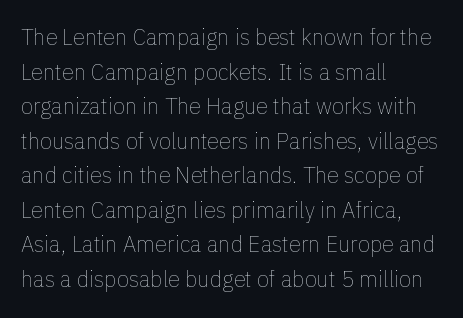
{"italic": "no", "bold": "no", "underline": "no", "align": "left", "line_spacing": "normal", "line_spacing_ratio": 1.57, "letter_spacing": "normal", "letter_spacing_em": 0.0, "glyph_px": 22}
